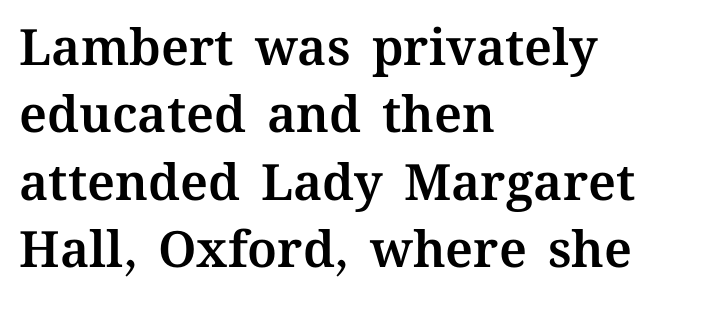
Compared with typical body copy, the letter spacing here is the same. Do the letters lean? They stand straight. Does the copy run flush right? No — it runs flush left. The vertical gap from one line to the next is medium. The baseline area is clear.
